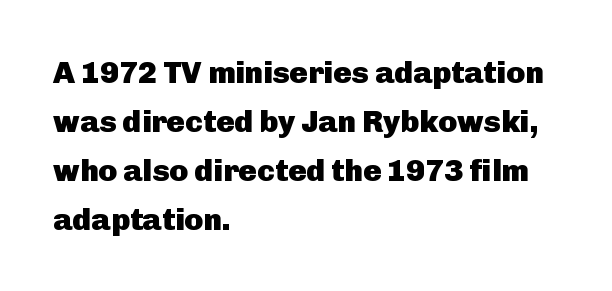
{"serif": "no", "italic": "no", "bold": "yes", "weight": "heavy", "width": "normal", "stroke_contrast": "low", "x_height": "medium", "monospaced": "no", "underline": "no", "align": "left", "line_spacing": "normal", "line_spacing_ratio": 1.58, "letter_spacing": "normal", "letter_spacing_em": 0.0, "glyph_px": 31}
